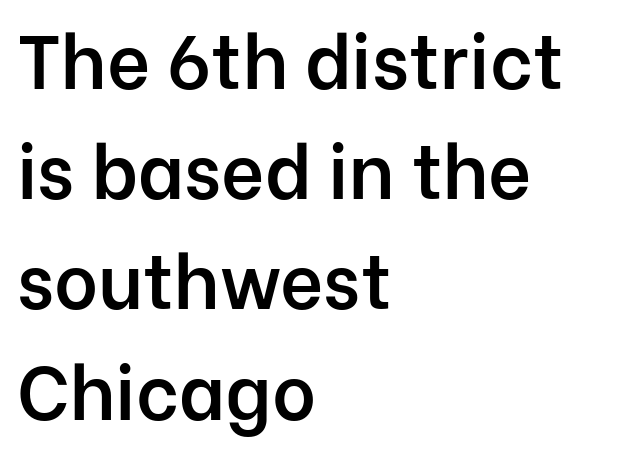
The letters carry no serifs — their stems end cleanly without finishing strokes. A typesetter would call this zero additional tracking. On the weight axis this lands at semibold, roughly 600. A typesetter would call this leading conventional body-copy spacing. Character widths vary here, with narrow letters taking less room than wide ones. Characters remain perfectly vertical along every line.
